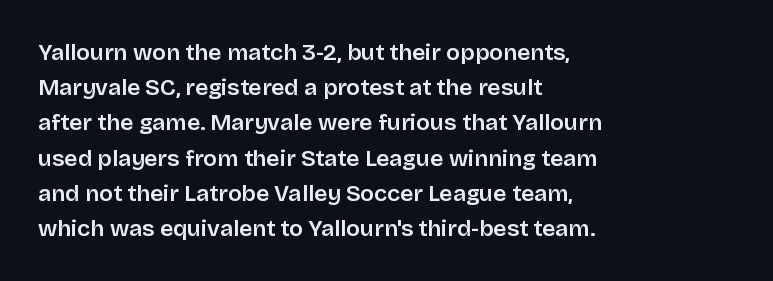
Q: Is the text italic (slanted)? A: No, it is upright.
Q: Is the text underlined? A: No.
Q: How is the paragraph aligned? A: Left-aligned.
Q: Is the spacing between letters normal or unusually wide? A: Normal.
Q: Is the spacing between lines tight, normal or loose? A: Normal.
